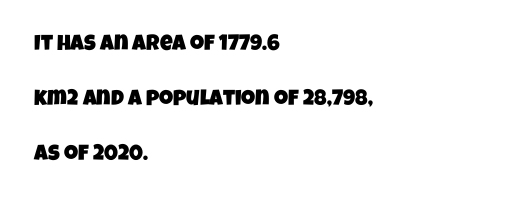
{"underline": "no", "align": "left", "line_spacing": "loose", "line_spacing_ratio": 2.5, "letter_spacing": "normal", "letter_spacing_em": 0.0, "glyph_px": 22}
